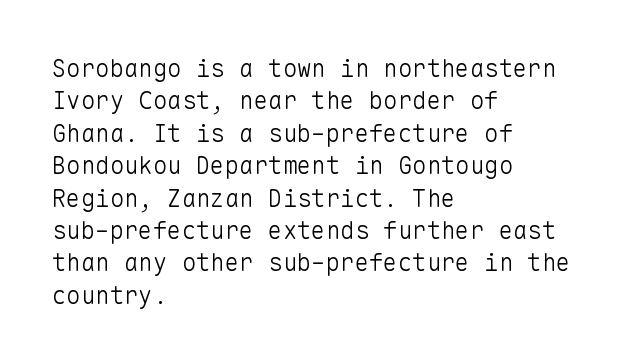
Q: Is the text bold? A: No.
Q: Is the text italic (slanted)? A: No, it is upright.
Q: Is the text underlined? A: No.
Q: How is the paragraph aligned? A: Left-aligned.
Q: Is the spacing between letters normal or unusually wide? A: Normal.
Q: Is the spacing between lines tight, normal or loose? A: Normal.
